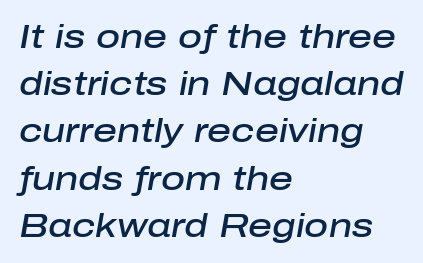
Vertical spacing — default. Rule under the text: the space is simply empty. The passage is arranged the way most books set body copy — flush left. Does the weight exceed regular? Yes, but only to semibold. Each letter keeps its own natural width here, so spacing adapts to shape. This sample uses plain, unmodified letter spacing.
